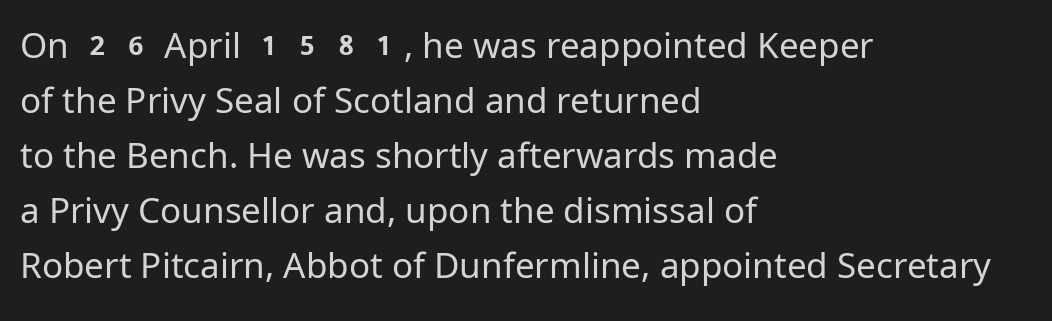
{"serif": "no", "italic": "no", "bold": "no", "weight": "regular", "width": "normal", "stroke_contrast": "low", "x_height": "medium", "monospaced": "no", "underline": "no", "align": "left", "line_spacing": "normal", "line_spacing_ratio": 1.57, "letter_spacing": "normal", "letter_spacing_em": 0.0, "glyph_px": 35}
